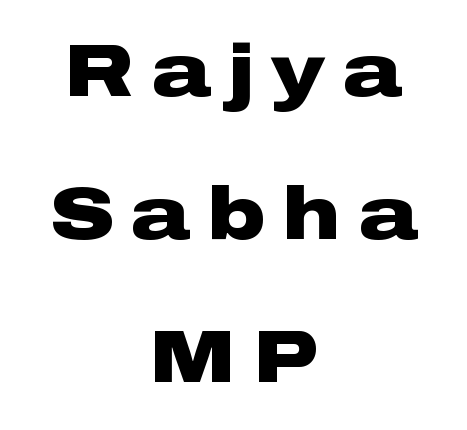
{"serif": "no", "italic": "no", "bold": "yes", "weight": "heavy", "width": "wide", "stroke_contrast": "low", "x_height": "medium", "monospaced": "no", "underline": "no", "align": "center", "line_spacing": "loose", "line_spacing_ratio": 1.96, "letter_spacing": "wide", "letter_spacing_em": 0.24, "glyph_px": 73}
